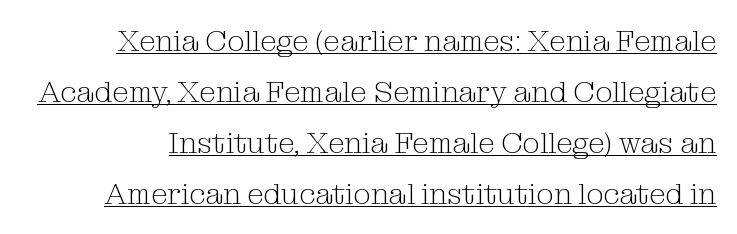
Q: Is the text bold? A: No.
Q: Is the text italic (slanted)? A: No, it is upright.
Q: Is the typeface a serif or a sans-serif typeface? A: Serif.
Q: Is the text underlined? A: Yes.
Q: Is the spacing between letters normal or unusually wide? A: Normal.
Q: Is the spacing between lines tight, normal or loose? A: Normal.
Q: Width (condensed, normal, or wide)? A: Normal.
Q: Stroke contrast? A: Medium.
Q: x-height? A: Medium.
Q: Monospaced? A: No.
